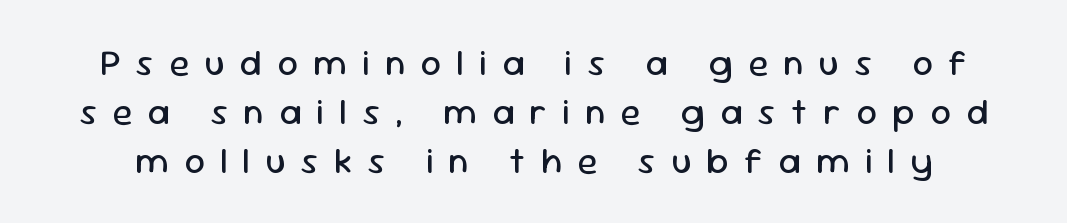
{"serif": "no", "italic": "no", "bold": "no", "weight": "regular", "width": "normal", "stroke_contrast": "low", "x_height": "medium", "monospaced": "no", "underline": "no", "line_spacing": "normal", "line_spacing_ratio": 1.36, "letter_spacing": "wide", "letter_spacing_em": 0.43, "glyph_px": 36}
